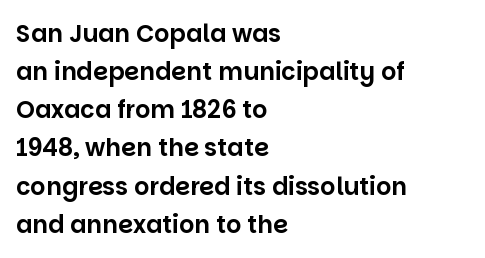
Q: Is the text italic (slanted)? A: No, it is upright.
Q: Is the text underlined? A: No.
Q: How is the paragraph aligned? A: Left-aligned.
Q: Is the spacing between letters normal or unusually wide? A: Normal.
Q: Is the spacing between lines tight, normal or loose? A: Normal.
